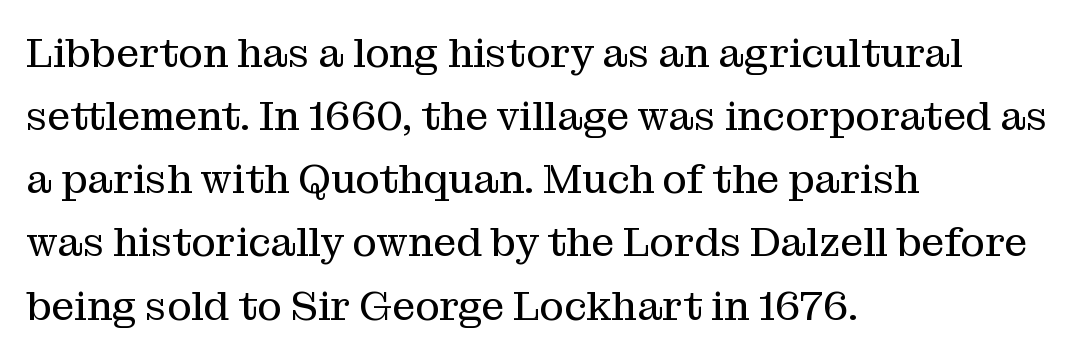
{"serif": "yes", "italic": "no", "bold": "no", "weight": "regular", "width": "normal", "stroke_contrast": "medium", "x_height": "medium", "monospaced": "no", "underline": "no", "align": "left", "line_spacing": "normal", "line_spacing_ratio": 1.54, "letter_spacing": "normal", "letter_spacing_em": 0.0, "glyph_px": 41}
